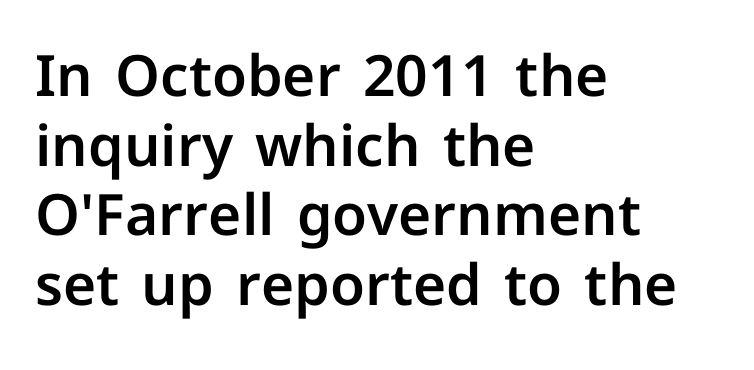
The image shows 57 px sans-serif type, upright; set left-aligned, line spacing 1.22x, normal letter spacing, not underlined; low stroke contrast and a medium x-height.
